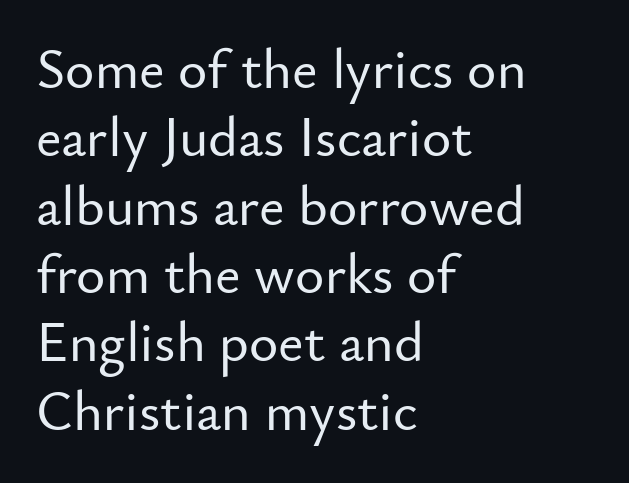
Is the letter spacing exaggerated? No — it looks like the ordinary default. The passage shown is typed in a proportional face where columns would drift. Are there feet on the stems? There aren't — it's a sans. A typesetter would mark this as roman, not italic.
